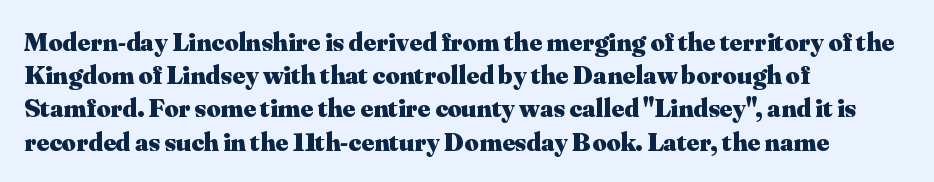
The image shows 27 px bold type, upright; set left-aligned, line spacing 1.23x, normal letter spacing, not underlined.
